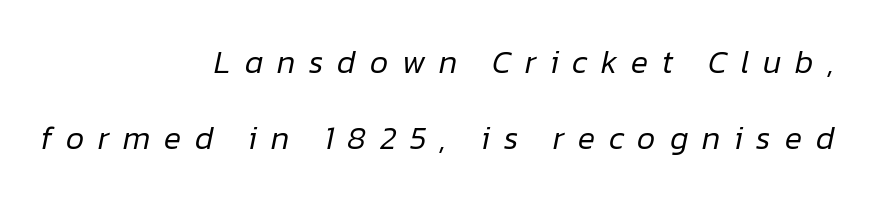
The face used here has a pronounced slope to its letters. Spacing verdict: proportional, widths tailored to each character. What stands out about the letter spacing? Its width — letters are far apart. Each new line begins a long way beneath the previous one. Has an underline been added? It has not.
